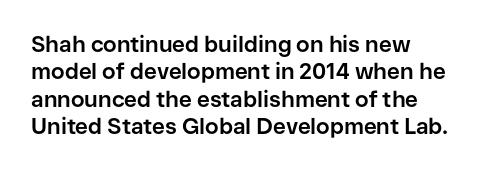
Here the glyphs are tracked normally, forming tight word shapes. The strip under each line holds only bare page. Tall strokes in this sample are plumb rather than angled. Notice how thick the strokes are: this is what a full bold looks like.
